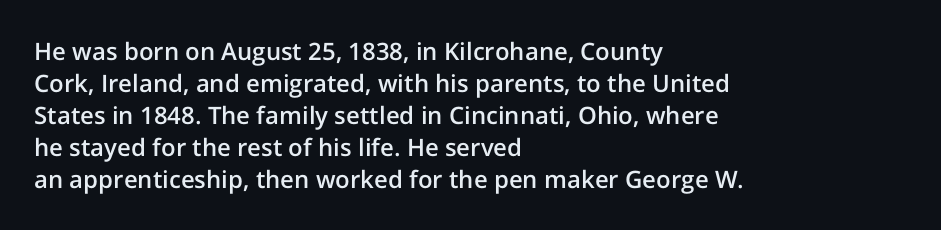
The foot of each line stays bare and open. Weight check: semibold — heavier than regular, not quite bold. Summary of vertical rhythm: regular, with standard interline spacing. Alignment: flush left.
